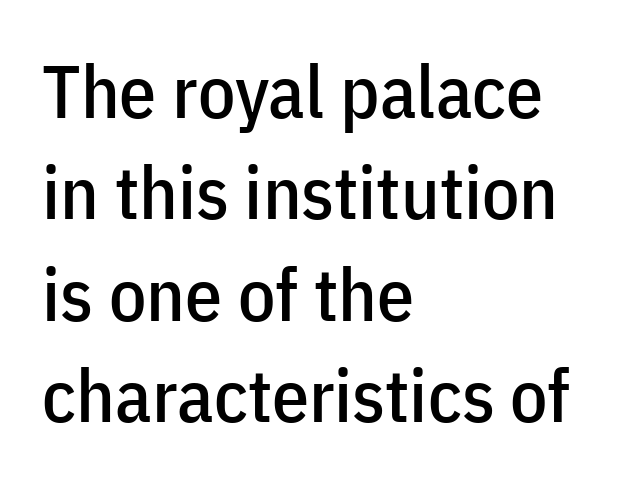
Q: Is the text italic (slanted)? A: No, it is upright.
Q: Is the typeface a serif or a sans-serif typeface? A: Sans-serif.
Q: Is the text underlined? A: No.
Q: How is the paragraph aligned? A: Left-aligned.
Q: Is the spacing between letters normal or unusually wide? A: Normal.
Q: Is the spacing between lines tight, normal or loose? A: Normal.
Q: Width (condensed, normal, or wide)? A: Condensed.
Q: Stroke contrast? A: Low.
Q: x-height? A: Medium.
Q: Monospaced? A: No.
